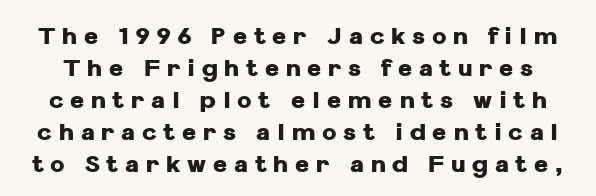
Q: Is the text bold? A: Yes.
Q: Is the text italic (slanted)? A: No, it is upright.
Q: Is the text underlined? A: No.
Q: Is the spacing between letters normal or unusually wide? A: Unusually wide.
Q: Is the spacing between lines tight, normal or loose? A: Normal.
